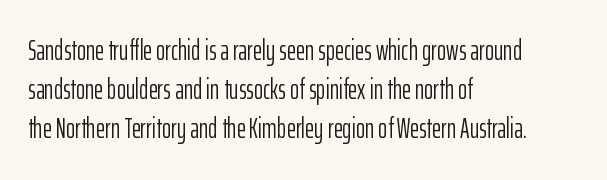
Q: Is the text bold? A: No.
Q: Is the text italic (slanted)? A: No, it is upright.
Q: Is the typeface a serif or a sans-serif typeface? A: Sans-serif.
Q: Is the text underlined? A: No.
Q: How is the paragraph aligned? A: Left-aligned.
Q: Is the spacing between letters normal or unusually wide? A: Normal.
Q: Is the spacing between lines tight, normal or loose? A: Normal.
Q: Width (condensed, normal, or wide)? A: Condensed.
Q: Stroke contrast? A: Low.
Q: x-height? A: Medium.
Q: Monospaced? A: No.
